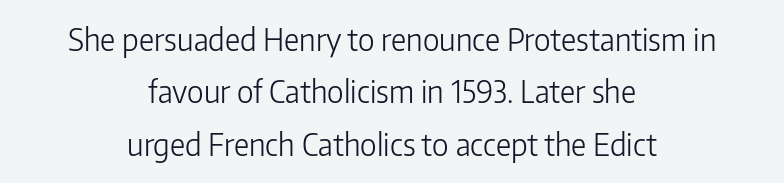
The image shows 30 px light sans-serif type, upright; set centered, line spacing 1.75x, normal letter spacing, not underlined; low stroke contrast and a medium x-height.
